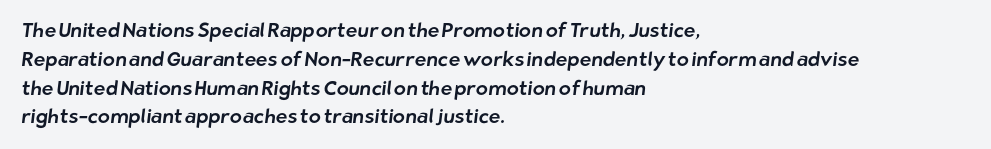
{"underline": "no", "align": "left", "line_spacing": "normal", "line_spacing_ratio": 1.44, "letter_spacing": "normal", "letter_spacing_em": 0.0, "glyph_px": 20}
